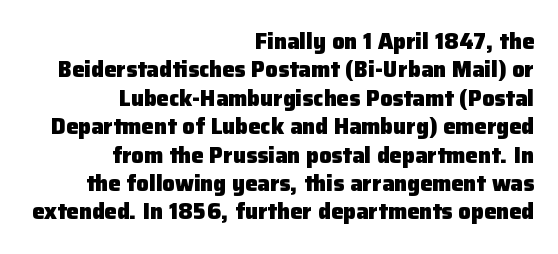
{"italic": "no", "bold": "yes", "underline": "no", "align": "right", "line_spacing": "normal", "line_spacing_ratio": 1.29, "letter_spacing": "normal", "letter_spacing_em": 0.0, "glyph_px": 22}
